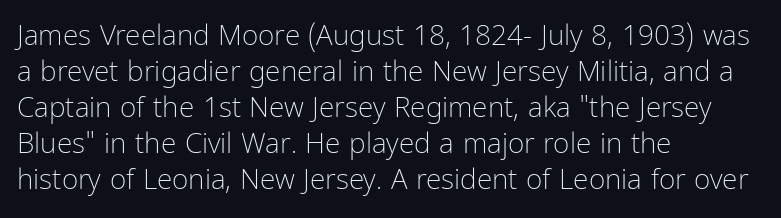
Q: Is the text bold? A: No.
Q: Is the text italic (slanted)? A: No, it is upright.
Q: Is the typeface a serif or a sans-serif typeface? A: Sans-serif.
Q: Is the text underlined? A: No.
Q: How is the paragraph aligned? A: Left-aligned.
Q: Is the spacing between letters normal or unusually wide? A: Normal.
Q: Is the spacing between lines tight, normal or loose? A: Normal.
Q: Width (condensed, normal, or wide)? A: Condensed.
Q: Stroke contrast? A: Low.
Q: x-height? A: Medium.
Q: Monospaced? A: No.
